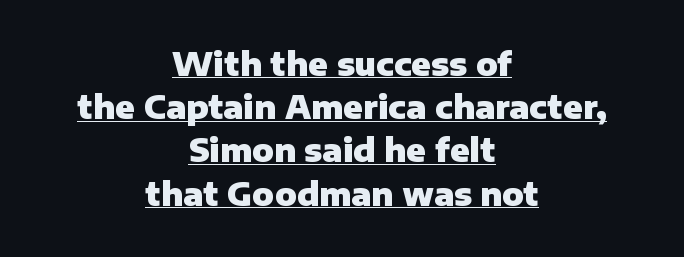
The image shows 32 px heavy sans-serif type, upright; set centered, normal line spacing (1.35x), normal letter spacing, underlined; low stroke contrast and a medium x-height.
